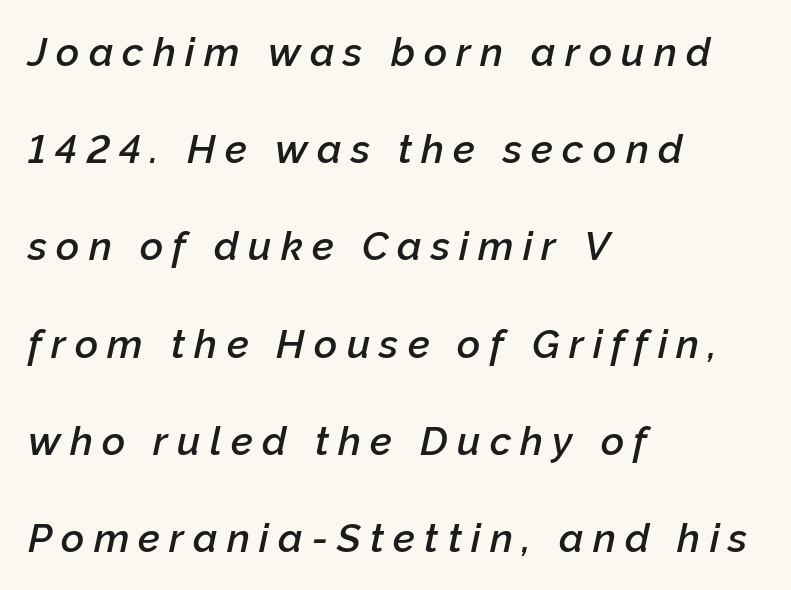
{"italic": "yes", "lean": "right", "slant_degrees": 12, "bold": "semi", "weight": "semibold", "width": "normal", "stroke_contrast": "low", "x_height": "medium", "monospaced": "no", "underline": "no", "align": "left", "line_spacing": "loose", "line_spacing_ratio": 2.43, "letter_spacing": "wide", "letter_spacing_em": 0.23, "glyph_px": 40}
